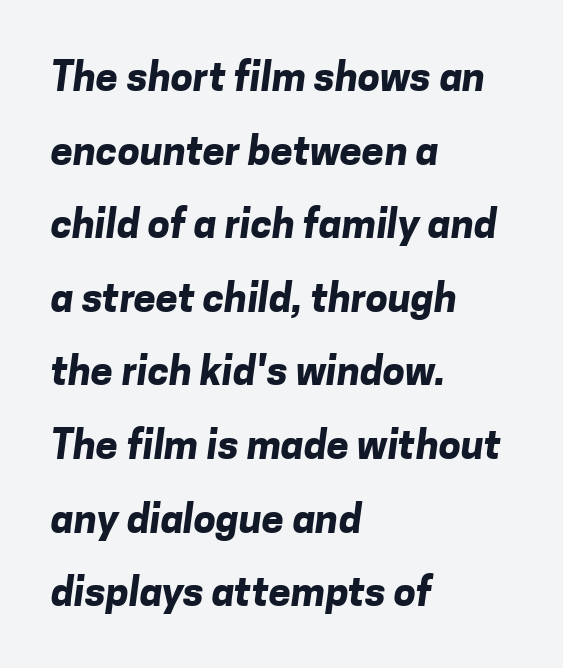
Q: Is the text bold? A: Yes.
Q: Is the typeface a serif or a sans-serif typeface? A: Sans-serif.
Q: Is the text underlined? A: No.
Q: How is the paragraph aligned? A: Left-aligned.
Q: Is the spacing between letters normal or unusually wide? A: Normal.
Q: Width (condensed, normal, or wide)? A: Normal.
Q: Stroke contrast? A: Low.
Q: x-height? A: Medium.
Q: Monospaced? A: No.
